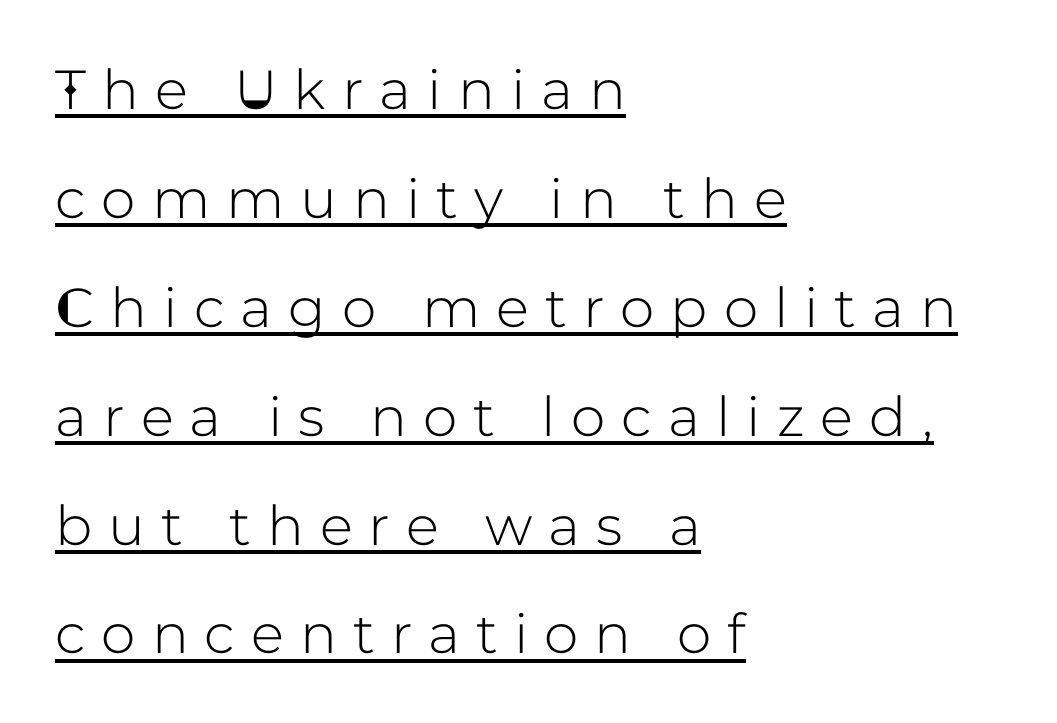
Q: Is the text italic (slanted)? A: No, it is upright.
Q: Is the typeface a serif or a sans-serif typeface? A: Sans-serif.
Q: Is the text underlined? A: Yes.
Q: How is the paragraph aligned? A: Left-aligned.
Q: Is the spacing between letters normal or unusually wide? A: Unusually wide.
Q: Is the spacing between lines tight, normal or loose? A: Loose.
Q: Width (condensed, normal, or wide)? A: Normal.
Q: Stroke contrast? A: Low.
Q: x-height? A: Medium.
Q: Monospaced? A: No.
